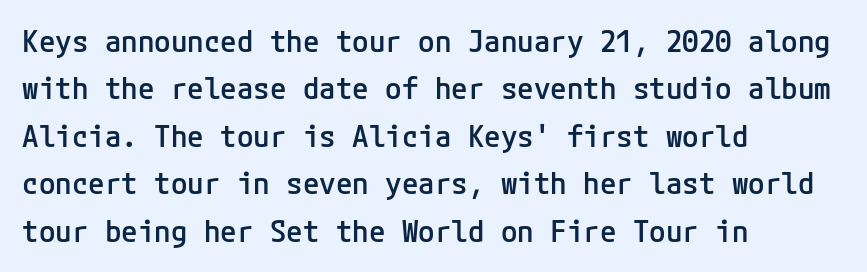
The image shows 30 px semibold sans-serif type, upright; set left-aligned, normal line spacing (1.58x), normal letter spacing, not underlined; low stroke contrast and a medium x-height.
